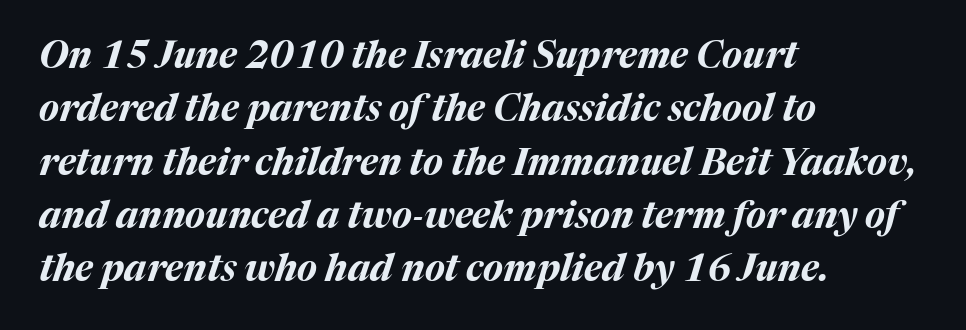
{"italic": "yes", "lean": "right", "slant_degrees": 17, "bold": "yes", "weight": "bold", "width": "normal", "stroke_contrast": "medium", "x_height": "medium", "monospaced": "no", "underline": "no", "align": "left", "line_spacing": "normal", "line_spacing_ratio": 1.44, "letter_spacing": "normal", "letter_spacing_em": 0.0, "glyph_px": 37}
